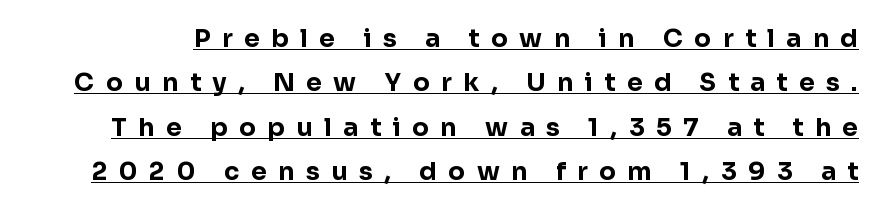
Q: Is the text bold? A: Yes.
Q: Is the text italic (slanted)? A: No, it is upright.
Q: Is the text underlined? A: Yes.
Q: Is the spacing between letters normal or unusually wide? A: Unusually wide.
